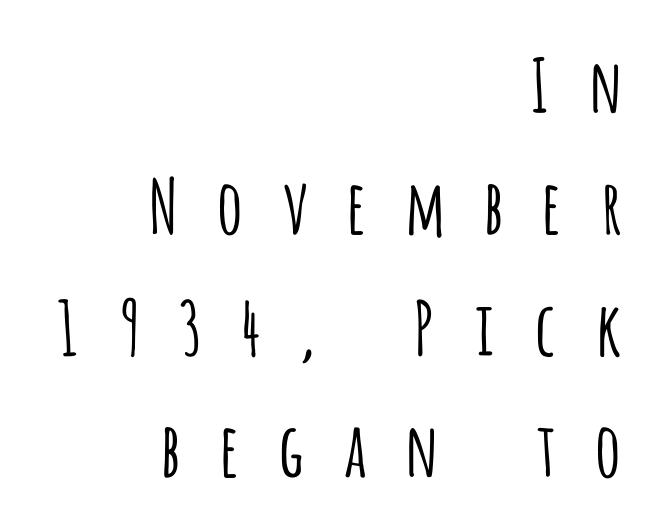
The image shows 74 px light, condensed sans-serif type, upright; set right-aligned, normal line spacing (1.64x), unusually wide letter spacing (+0.46 em), not underlined; low stroke contrast and a large x-height.
